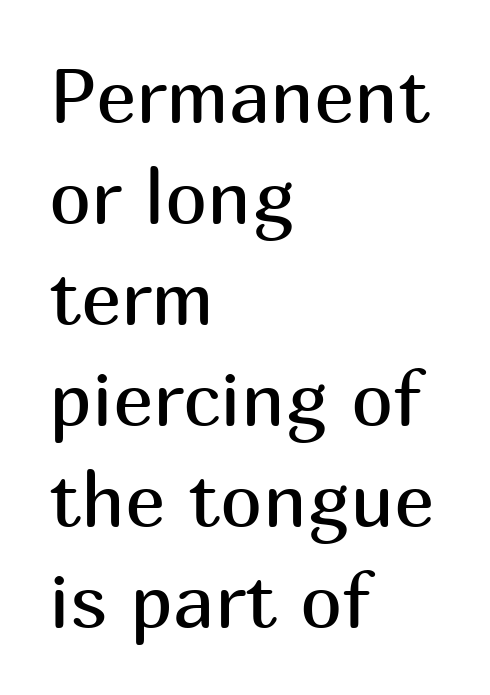
The image shows 76 px regular-weight sans-serif type, upright; set left-aligned, normal line spacing (1.33x), normal letter spacing, not underlined; medium stroke contrast and a medium x-height.
